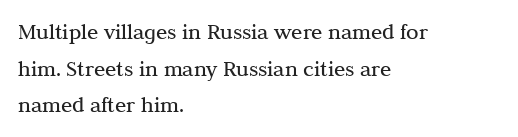
Q: Is the text bold? A: No.
Q: Is the text italic (slanted)? A: No, it is upright.
Q: Is the text underlined? A: No.
Q: How is the paragraph aligned? A: Left-aligned.
Q: Is the spacing between letters normal or unusually wide? A: Normal.
Q: Is the spacing between lines tight, normal or loose? A: Normal.
